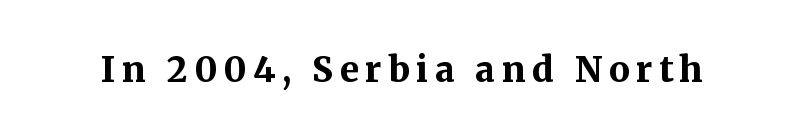
{"serif": "yes", "italic": "no", "bold": "yes", "weight": "bold", "width": "normal", "stroke_contrast": "medium", "x_height": "medium", "monospaced": "no", "underline": "no", "glyph_px": 35}
